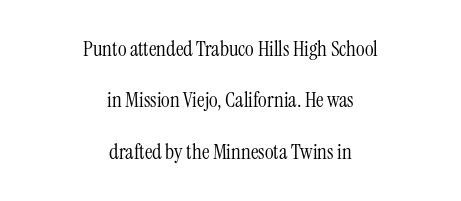
{"italic": "no", "bold": "no", "underline": "no", "align": "center", "line_spacing": "loose", "line_spacing_ratio": 2.45, "letter_spacing": "normal", "letter_spacing_em": 0.0, "glyph_px": 21}
